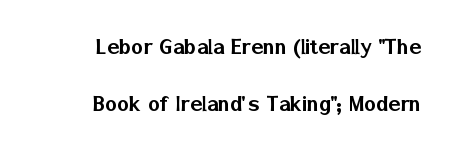
Q: Is the text italic (slanted)? A: No, it is upright.
Q: Is the text underlined? A: No.
Q: Is the spacing between letters normal or unusually wide? A: Normal.
Q: Is the spacing between lines tight, normal or loose? A: Loose.
